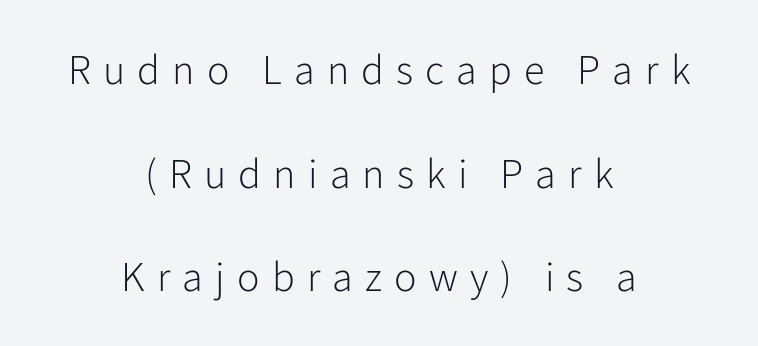
The image shows 42 px light sans-serif type, upright; set centered, loose line spacing (2.47x), unusually wide letter spacing (+0.29 em), not underlined; low stroke contrast and a medium x-height.
